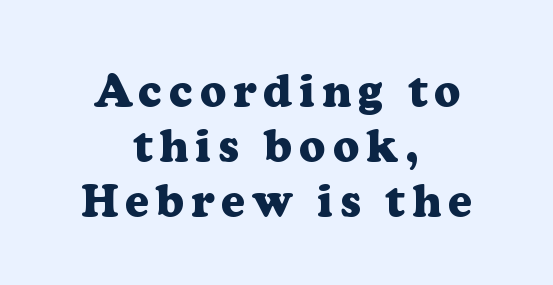
The image shows 46 px heavy serif type, upright; set centered, line spacing 1.2x, not underlined; low stroke contrast and a medium x-height.
